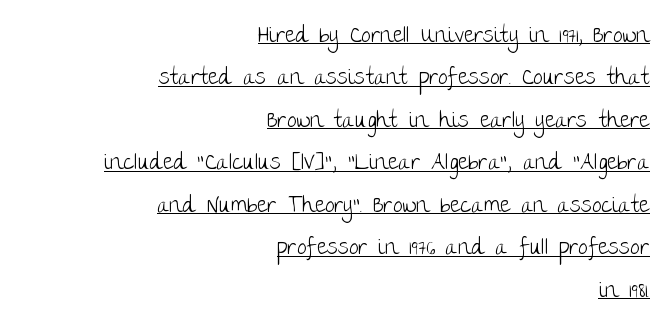
{"italic": "no", "bold": "no", "underline": "yes", "align": "right", "line_spacing": "loose", "line_spacing_ratio": 1.93, "letter_spacing": "normal", "letter_spacing_em": 0.0, "glyph_px": 22}
